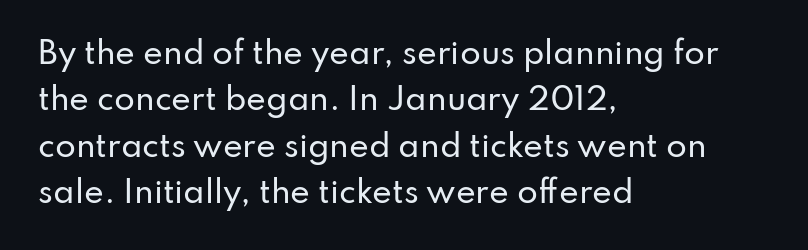
The image shows 30 px sans-serif type, upright; set left-aligned, normal line spacing (1.55x), normal letter spacing, not underlined; low stroke contrast and a small x-height.
